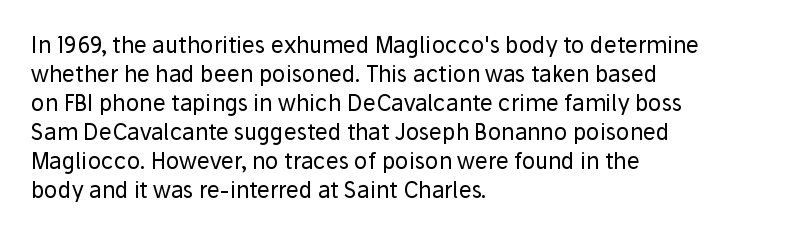
{"italic": "no", "bold": "no", "underline": "no", "align": "left", "line_spacing": "normal", "line_spacing_ratio": 1.32, "letter_spacing": "normal", "letter_spacing_em": 0.0, "glyph_px": 22}
